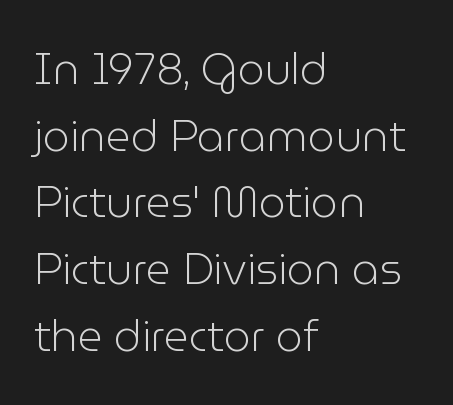
Q: Is the text bold? A: No.
Q: Is the text italic (slanted)? A: No, it is upright.
Q: Is the typeface a serif or a sans-serif typeface? A: Sans-serif.
Q: Is the text underlined? A: No.
Q: How is the paragraph aligned? A: Left-aligned.
Q: Is the spacing between letters normal or unusually wide? A: Normal.
Q: Is the spacing between lines tight, normal or loose? A: Normal.
Q: Width (condensed, normal, or wide)? A: Normal.
Q: Stroke contrast? A: Low.
Q: x-height? A: Medium.
Q: Monospaced? A: No.
